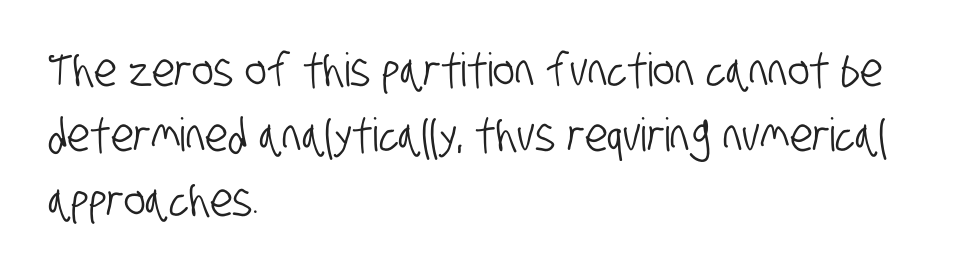
Q: Is the typeface a serif or a sans-serif typeface? A: Sans-serif.
Q: Is the text underlined? A: No.
Q: How is the paragraph aligned? A: Left-aligned.
Q: Is the spacing between letters normal or unusually wide? A: Normal.
Q: Is the spacing between lines tight, normal or loose? A: Normal.
Q: Width (condensed, normal, or wide)? A: Condensed.
Q: Stroke contrast? A: Low.
Q: x-height? A: Large.
Q: Monospaced? A: No.
